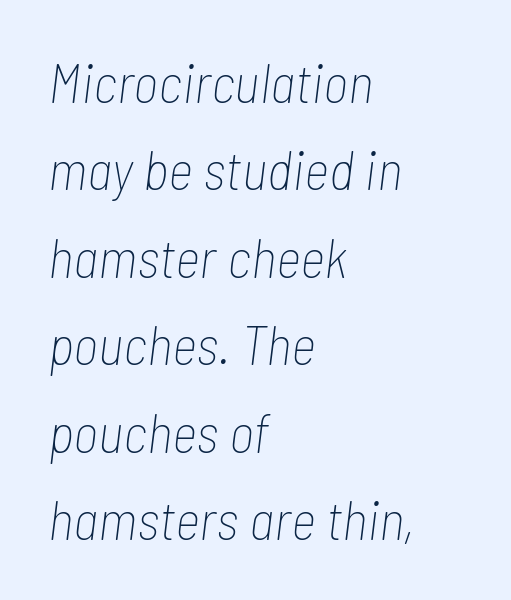
The image shows 55 px thin, condensed type, italic (leaning right); set left-aligned, normal line spacing (1.59x), normal letter spacing, not underlined; low stroke contrast and a medium x-height.
